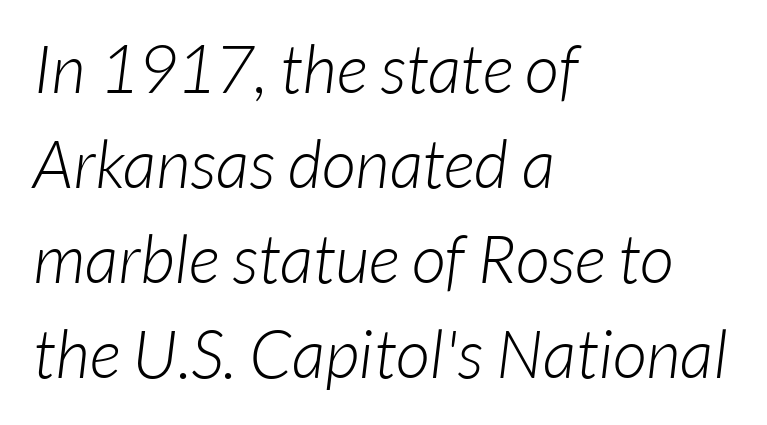
The passage shown is not bold in any degree. The words here are not underlined. Are there feet on the stems? There aren't — it's a sans. A normal amount of white space separates one row of letters from the next. The rendering anchors every line to the left-hand side. The gaps between neighbouring characters are ordinary and unremarkable.
